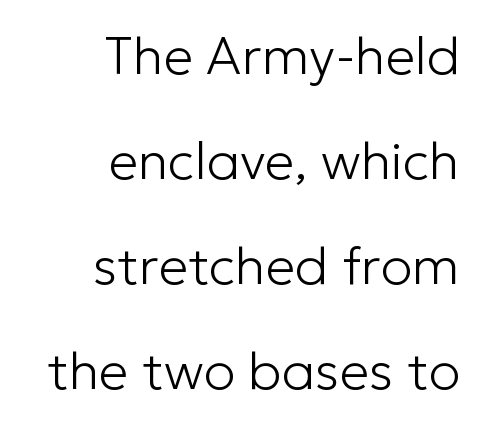
{"serif": "no", "italic": "no", "bold": "no", "weight": "light", "width": "normal", "stroke_contrast": "low", "x_height": "medium", "monospaced": "no", "underline": "no", "align": "right", "line_spacing": "loose", "line_spacing_ratio": 1.98, "letter_spacing": "normal", "letter_spacing_em": 0.0, "glyph_px": 53}
